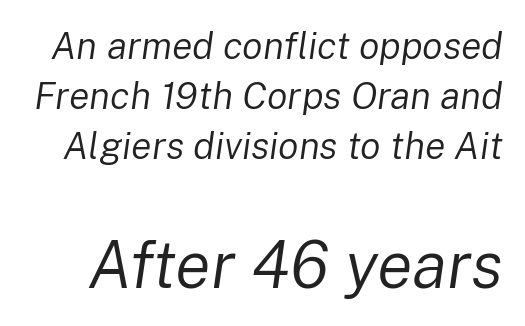
The image shows 66 px regular-weight type, italic (leaning right); set normal line spacing (1.32x), normal letter spacing, not underlined; the second (bottom) block is 1.74x larger; low stroke contrast and a medium x-height.
